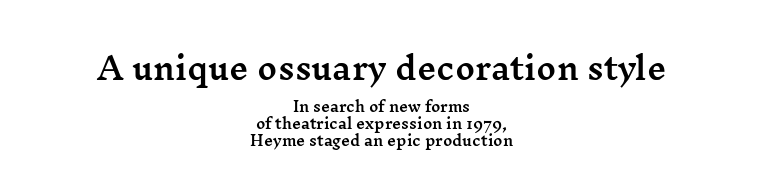
Q: Is the text italic (slanted)? A: No, it is upright.
Q: Is the typeface a serif or a sans-serif typeface? A: Serif.
Q: Is the text underlined? A: No.
Q: How is the paragraph aligned? A: Centered.
Q: Is the spacing between letters normal or unusually wide? A: Normal.
Q: Which block of text is set in a larger size, the first (top) or the second (bottom)? A: The first (top) one.
Q: Width (condensed, normal, or wide)? A: Wide.
Q: Stroke contrast? A: Medium.
Q: x-height? A: Medium.
Q: Monospaced? A: No.
